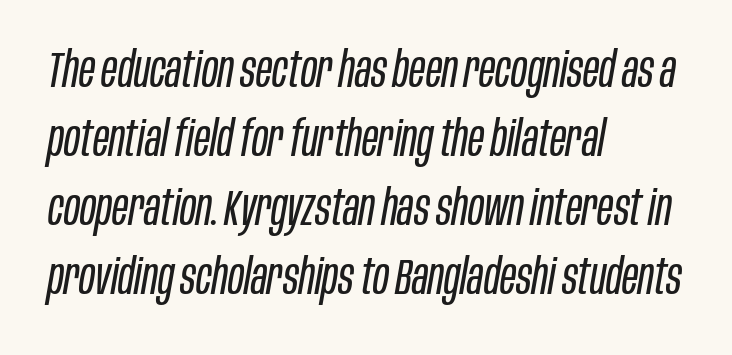
These lines were composed using italics. In terms of leading, this rendering sits right in the middle. Alignment: flush left. Inter-character spacing is left at the font's built-in metrics. The gap between lines stays unmarked.
